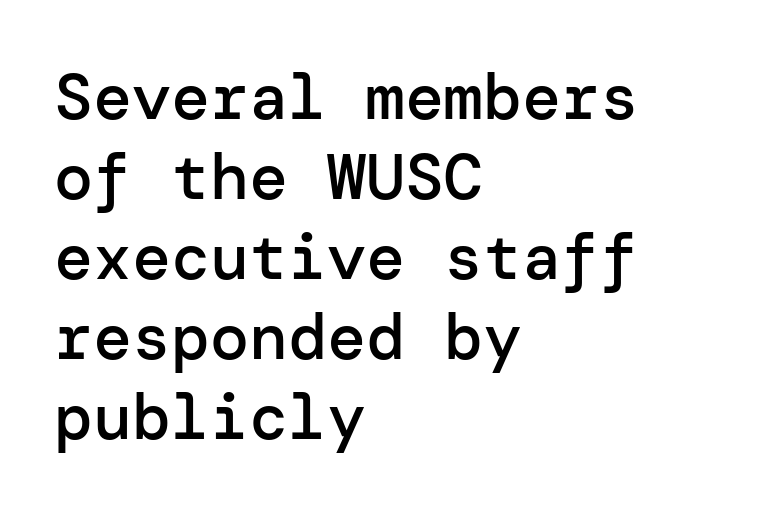
Q: Is the text bold? A: Semi-bold.
Q: Is the text italic (slanted)? A: No, it is upright.
Q: Is the typeface a serif or a sans-serif typeface? A: Sans-serif.
Q: Is the text underlined? A: No.
Q: How is the paragraph aligned? A: Left-aligned.
Q: Is the spacing between letters normal or unusually wide? A: Normal.
Q: Width (condensed, normal, or wide)? A: Normal.
Q: Stroke contrast? A: Low.
Q: x-height? A: Medium.
